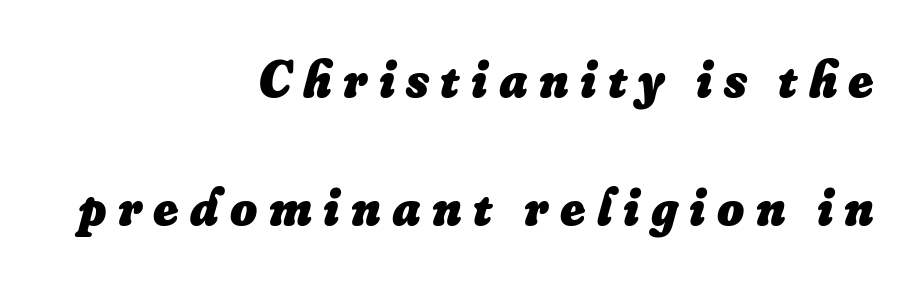
The image shows 52 px heavy type, italic (leaning right); set right-aligned, loose line spacing (2.46x), unusually wide letter spacing (+0.22 em), not underlined; low stroke contrast and a small x-height.
